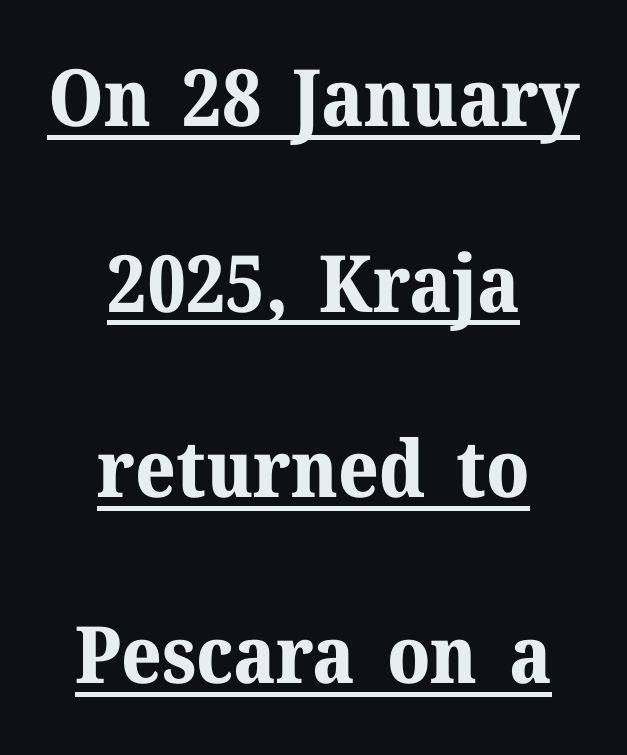
The image shows 79 px bold serif type, upright; set centered, loose line spacing (2.35x), normal letter spacing, underlined; medium stroke contrast and a medium x-height.
